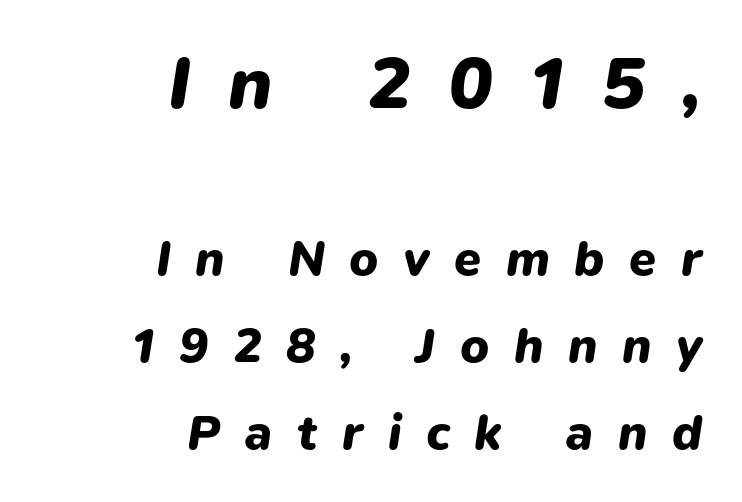
The lettering tilts uniformly, giving the passage an italic look. The typesetter chose a ragged-left arrangement here. A typesetter would call this proportional, since set widths differ per character. Block one is the big one; block two sits smaller underneath. A dark, heavy texture on the line: the type is bold. Glance below the letters and you will spot only blank space.
